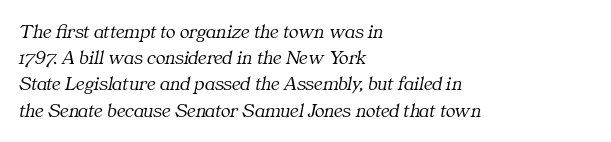
{"italic": "yes", "lean": "right", "slant_degrees": 11, "bold": "no", "underline": "no", "align": "left", "line_spacing": "normal", "line_spacing_ratio": 1.31, "letter_spacing": "normal", "letter_spacing_em": 0.0, "glyph_px": 20}
